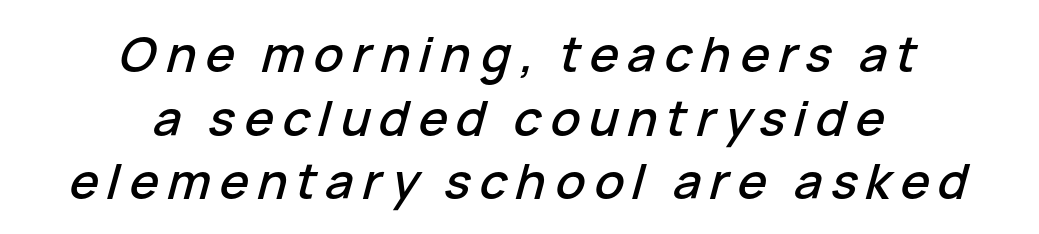
{"italic": "yes", "lean": "right", "slant_degrees": 15, "width": "normal", "stroke_contrast": "low", "x_height": "medium", "monospaced": "no", "underline": "no", "align": "center", "line_spacing": "normal", "line_spacing_ratio": 1.3, "glyph_px": 49}
